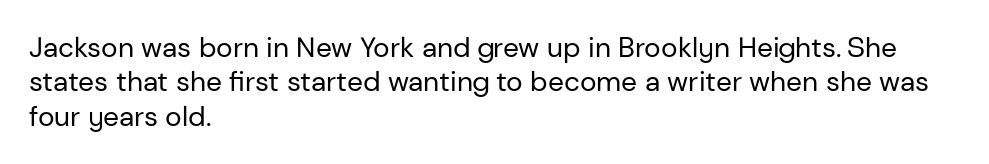
The image shows 28 px regular-weight sans-serif type, upright; set left-aligned, line spacing 1.23x, normal letter spacing, not underlined; low stroke contrast and a medium x-height.
